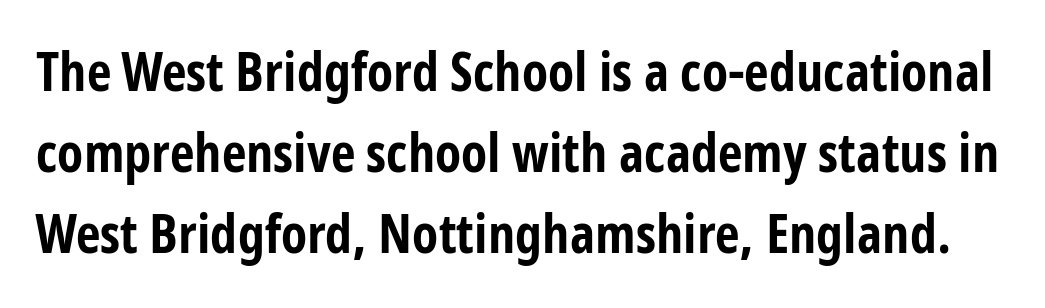
The specimen reads as upright at a glance. Weight check: bold — yes, fully. Between one letter and the next there's only the usual sliver of space. Type style note: lacks serifs.
